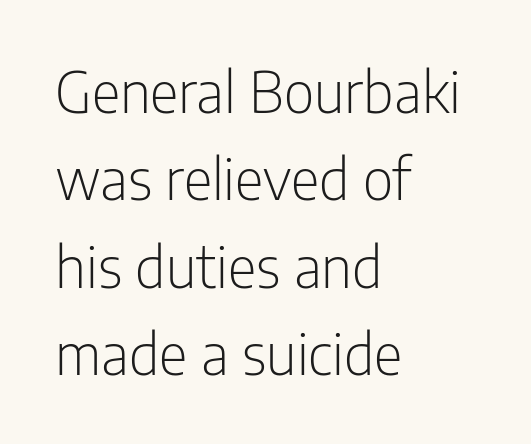
Q: Is the text bold? A: No.
Q: Is the text italic (slanted)? A: No, it is upright.
Q: Is the typeface a serif or a sans-serif typeface? A: Sans-serif.
Q: Is the text underlined? A: No.
Q: How is the paragraph aligned? A: Left-aligned.
Q: Is the spacing between letters normal or unusually wide? A: Normal.
Q: Is the spacing between lines tight, normal or loose? A: Normal.
Q: Width (condensed, normal, or wide)? A: Condensed.
Q: Stroke contrast? A: Low.
Q: x-height? A: Medium.
Q: Monospaced? A: No.
